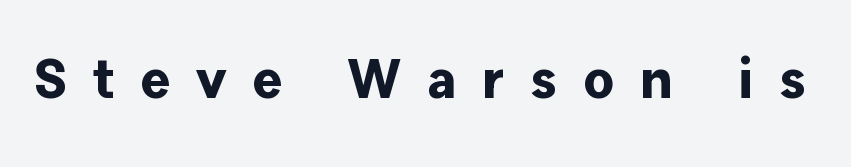
The image shows 56 px bold sans-serif type, upright; set unusually wide letter spacing (+0.46 em), not underlined; low stroke contrast and a medium x-height.
